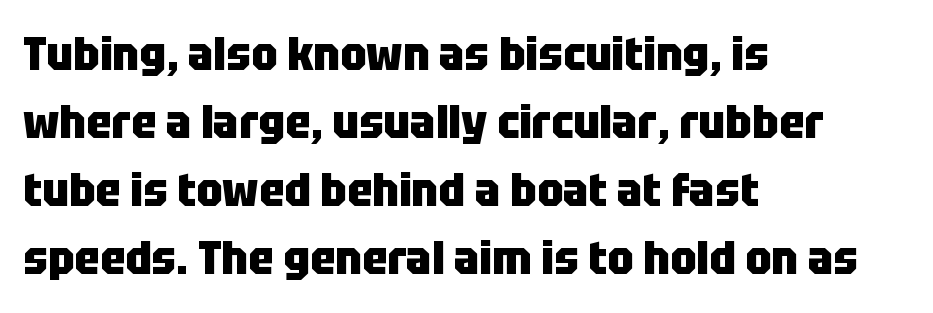
The image shows 47 px heavy, condensed sans-serif type, upright; set left-aligned, normal line spacing (1.45x), normal letter spacing, not underlined; low stroke contrast and a large x-height.
